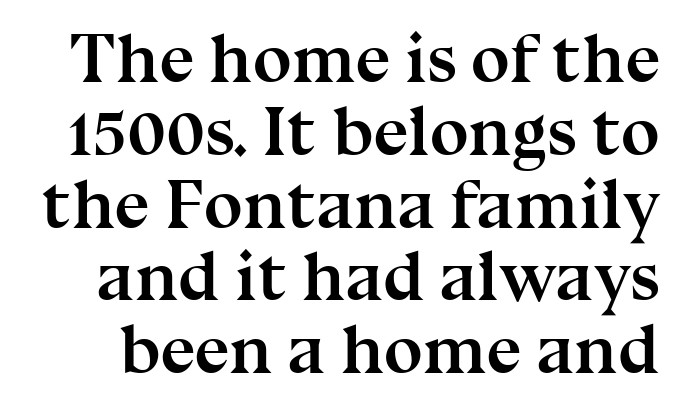
{"serif": "yes", "italic": "no", "bold": "yes", "weight": "semibold", "width": "normal", "stroke_contrast": "medium", "x_height": "medium", "monospaced": "no", "underline": "no", "line_spacing": "tight", "line_spacing_ratio": 1.04, "letter_spacing": "normal", "letter_spacing_em": 0.0, "glyph_px": 70}
